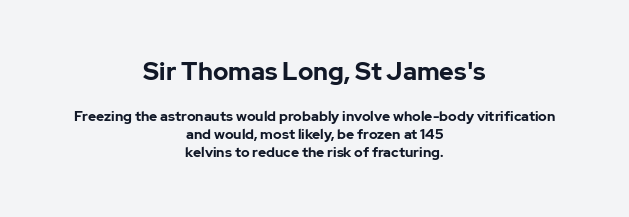
{"italic": "no", "bold": "yes", "underline": "no", "align": "center", "line_spacing": "normal", "line_spacing_ratio": 1.29, "letter_spacing": "normal", "letter_spacing_em": 0.0, "larger_block": "first", "size_ratio": 1.79, "glyph_px": 25}
